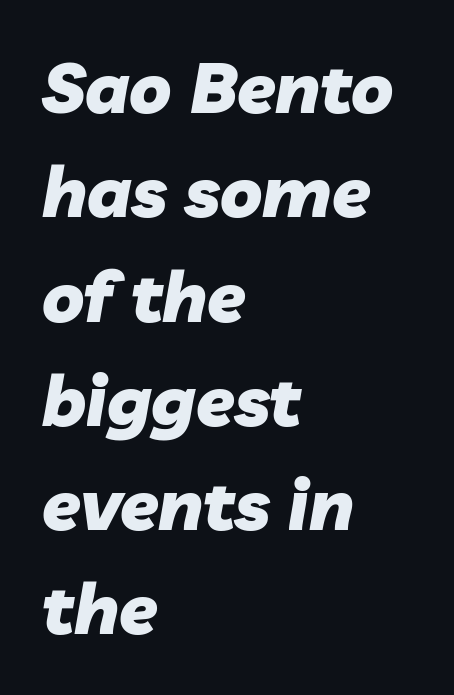
{"italic": "yes", "lean": "right", "slant_degrees": 10, "bold": "yes", "weight": "heavy", "width": "normal", "stroke_contrast": "low", "x_height": "medium", "monospaced": "no", "underline": "no", "align": "left", "line_spacing": "normal", "line_spacing_ratio": 1.49, "letter_spacing": "normal", "letter_spacing_em": 0.0, "glyph_px": 70}
